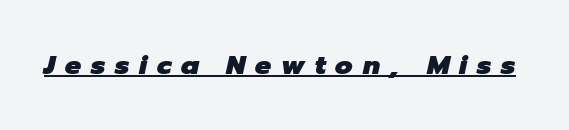
Q: Is the text bold? A: Yes.
Q: Is the text italic (slanted)? A: Yes, it leans right by about 12 degrees.
Q: Is the text underlined? A: Yes.
Q: Is the spacing between letters normal or unusually wide? A: Unusually wide.
